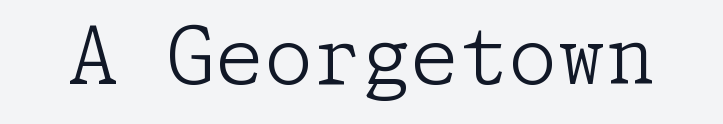
The image shows 79 px light serif type, upright; set normal letter spacing, not underlined; low stroke contrast and a medium x-height.
